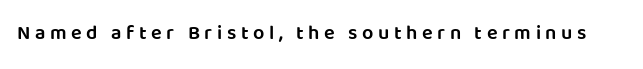
The characters look somewhat weighty, a semibold short of true bold. Unlike italic type, these characters show no tilt at all. The glyphs are unaccompanied by any horizontal stroke below them. The face used here is rendered with a markedly widened letterfit.
